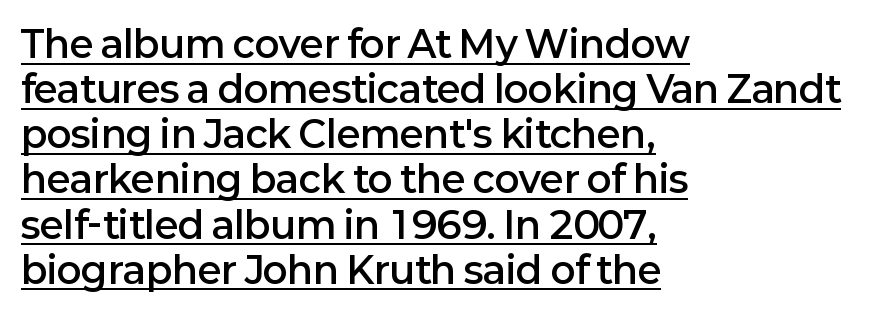
{"serif": "no", "italic": "no", "bold": "semi", "weight": "semibold", "width": "normal", "stroke_contrast": "low", "x_height": "medium", "monospaced": "no", "underline": "yes", "align": "left", "line_spacing_ratio": 1.22, "letter_spacing": "normal", "letter_spacing_em": 0.0, "glyph_px": 37}
